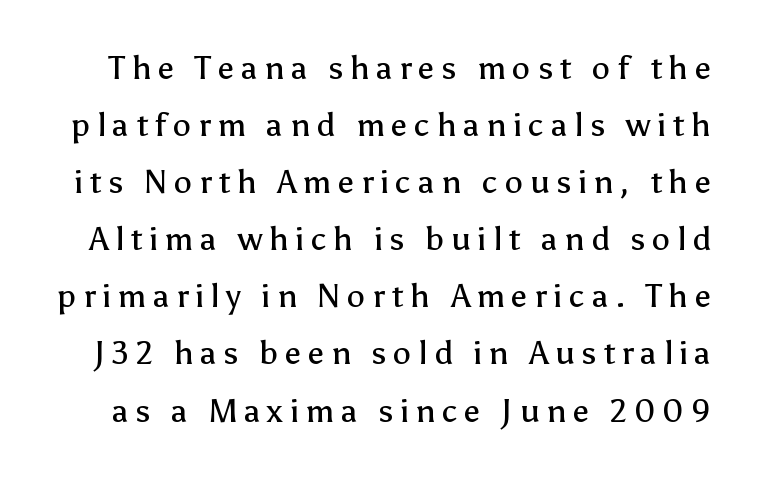
Q: Is the text bold? A: No.
Q: Is the text italic (slanted)? A: No, it is upright.
Q: Is the typeface a serif or a sans-serif typeface? A: Sans-serif.
Q: Is the text underlined? A: No.
Q: Is the spacing between letters normal or unusually wide? A: Unusually wide.
Q: Width (condensed, normal, or wide)? A: Normal.
Q: Stroke contrast? A: Low.
Q: x-height? A: Medium.
Q: Monospaced? A: No.
